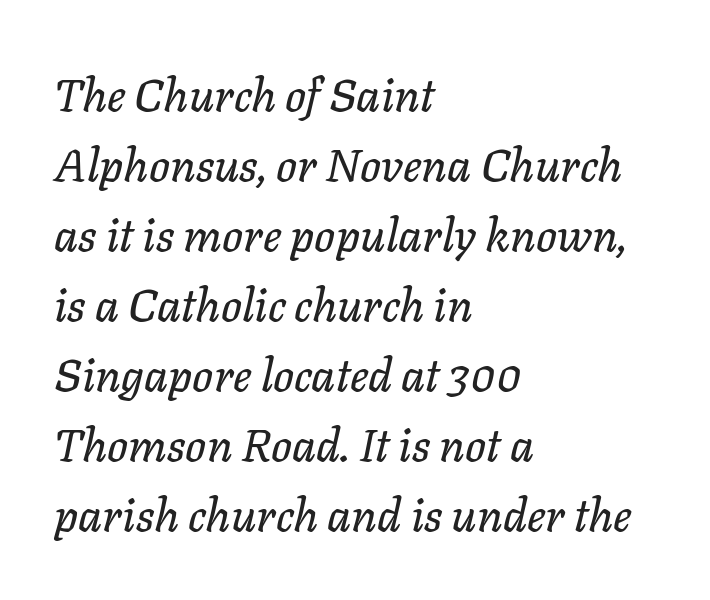
{"italic": "yes", "lean": "right", "slant_degrees": 11, "width": "normal", "stroke_contrast": "low", "x_height": "medium", "monospaced": "no", "underline": "no", "align": "left", "line_spacing": "normal", "line_spacing_ratio": 1.52, "letter_spacing": "normal", "letter_spacing_em": 0.0, "glyph_px": 46}
